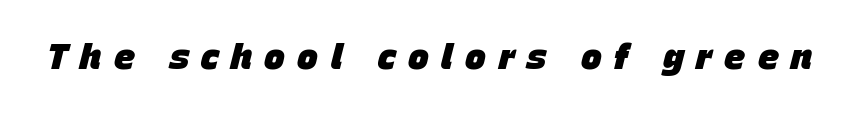
Q: Is the text bold? A: Yes.
Q: Is the text italic (slanted)? A: Yes, it leans right by about 15 degrees.
Q: Is the text underlined? A: No.
Q: Is the spacing between letters normal or unusually wide? A: Unusually wide.
Q: Width (condensed, normal, or wide)? A: Normal.
Q: Stroke contrast? A: Low.
Q: x-height? A: Large.
Q: Monospaced? A: No.
